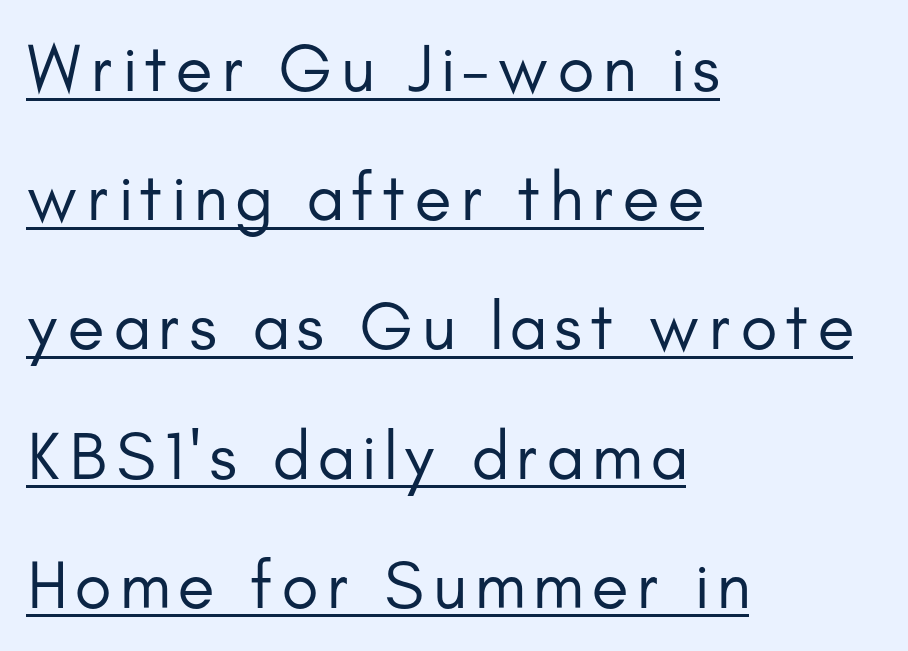
The image shows 68 px regular-weight sans-serif type, upright; set left-aligned, loose line spacing (1.9x), underlined; low stroke contrast and a small x-height.
